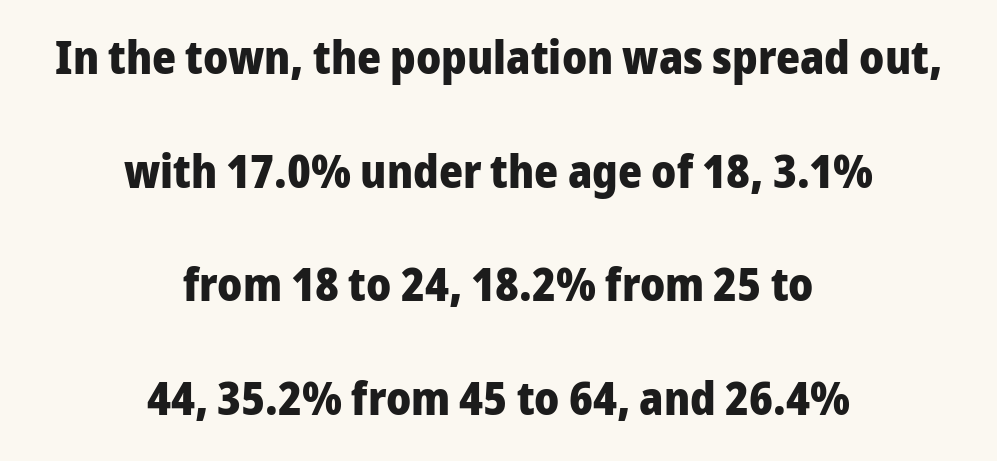
Spacing verdict: proportional, widths tailored to each character. The letters carry no serifs — their stems end cleanly without finishing strokes. A full-strength bold gives these letters their thick strokes. Glyph-to-glyph distance matches everyday printed text.
